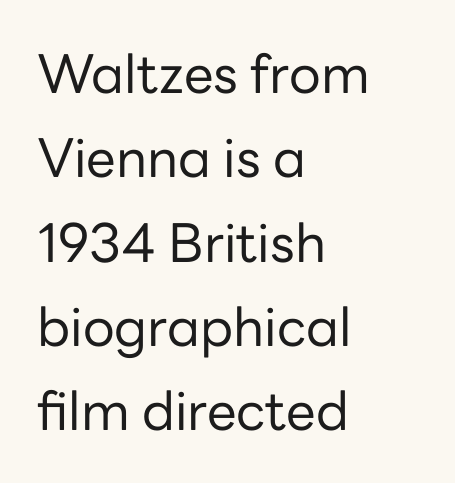
{"serif": "no", "italic": "no", "bold": "no", "weight": "regular", "width": "normal", "stroke_contrast": "low", "x_height": "medium", "monospaced": "no", "underline": "no", "align": "left", "line_spacing": "normal", "line_spacing_ratio": 1.59, "letter_spacing": "normal", "letter_spacing_em": 0.0, "glyph_px": 53}
